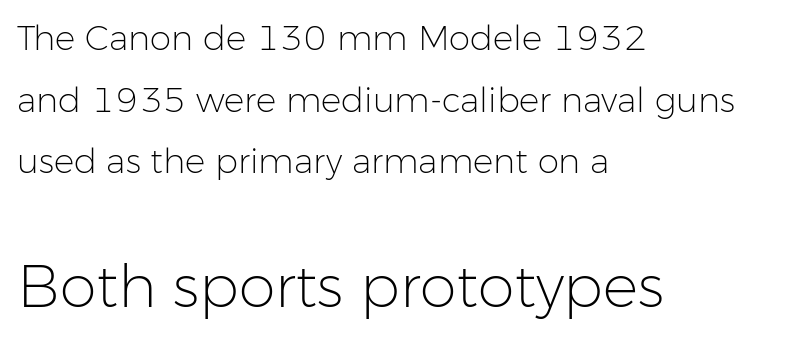
{"serif": "no", "italic": "no", "bold": "no", "weight": "light", "width": "normal", "stroke_contrast": "low", "x_height": "medium", "monospaced": "no", "underline": "no", "align": "left", "line_spacing_ratio": 1.81, "letter_spacing": "normal", "letter_spacing_em": 0.0, "larger_block": "second", "size_ratio": 1.74, "glyph_px": 59}
